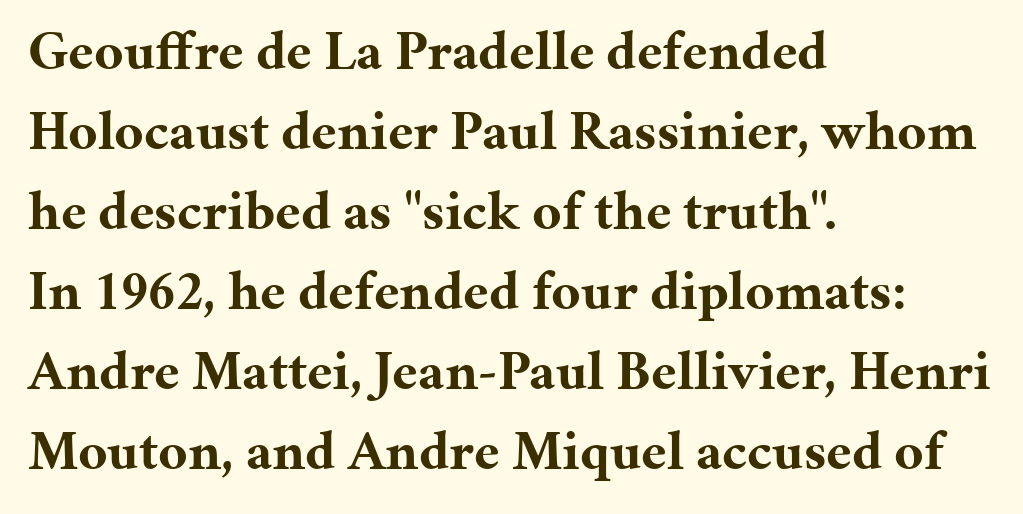
The text block is weighted toward the left margin, trailing off unevenly rightward. Ordinary non-slanted type is in use. To sum up the face: it has serifs. Varying glyph widths throughout — classic text-font behaviour. Nobody touched the tracking dial on this one.
